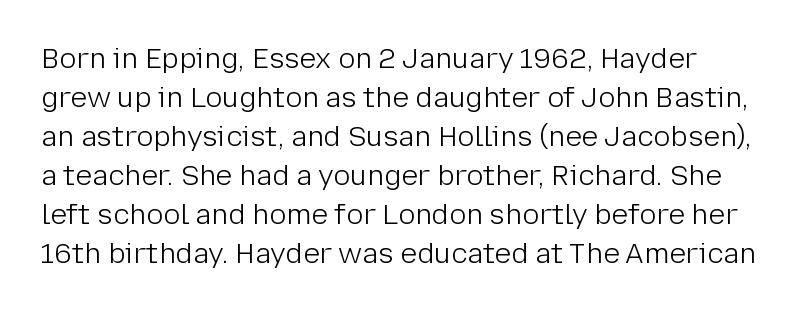
{"serif": "no", "italic": "no", "bold": "no", "weight": "light", "width": "normal", "stroke_contrast": "low", "x_height": "medium", "monospaced": "no", "underline": "no", "line_spacing": "normal", "line_spacing_ratio": 1.39, "letter_spacing": "normal", "letter_spacing_em": 0.0, "glyph_px": 28}
